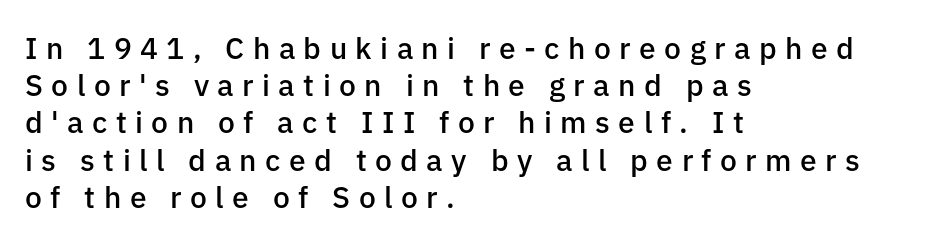
The image shows 30 px semibold sans-serif type, upright; set left-aligned, line spacing 1.24x, unusually wide letter spacing (+0.28 em), not underlined; low stroke contrast and a medium x-height.
